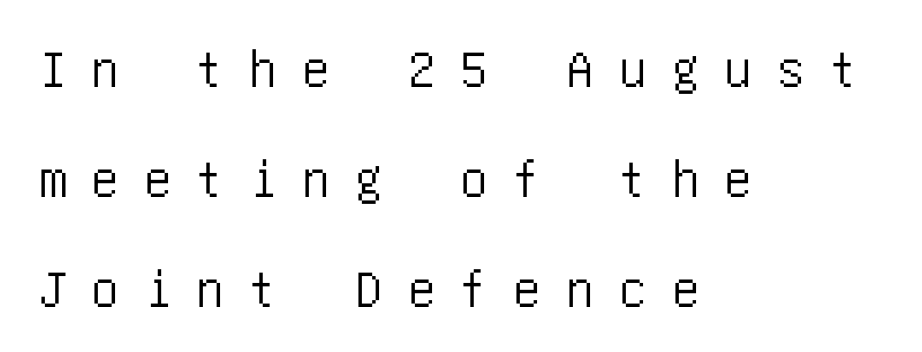
{"serif": "no", "italic": "no", "width": "condensed", "stroke_contrast": "low", "x_height": "large", "underline": "no", "align": "left", "line_spacing": "loose", "line_spacing_ratio": 2.0, "letter_spacing": "wide", "letter_spacing_em": 0.46, "glyph_px": 55}
